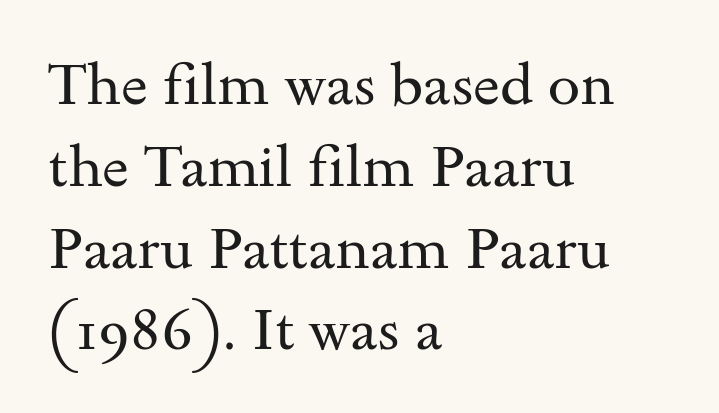
The image shows 58 px regular-weight, wide serif type, upright; set left-aligned, normal line spacing (1.41x), normal letter spacing, not underlined; medium stroke contrast and a small x-height.
